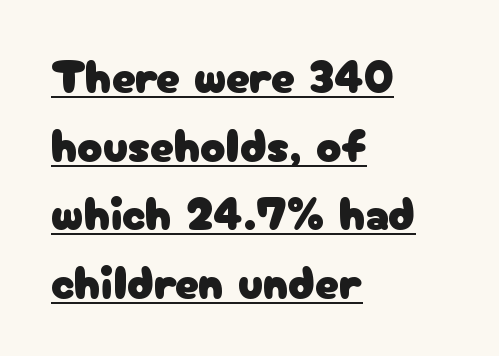
Q: Is the text italic (slanted)? A: No, it is upright.
Q: Is the typeface a serif or a sans-serif typeface? A: Sans-serif.
Q: Is the text underlined? A: Yes.
Q: How is the paragraph aligned? A: Left-aligned.
Q: Is the spacing between letters normal or unusually wide? A: Normal.
Q: Is the spacing between lines tight, normal or loose? A: Normal.
Q: Width (condensed, normal, or wide)? A: Normal.
Q: Stroke contrast? A: Low.
Q: x-height? A: Medium.
Q: Monospaced? A: No.
